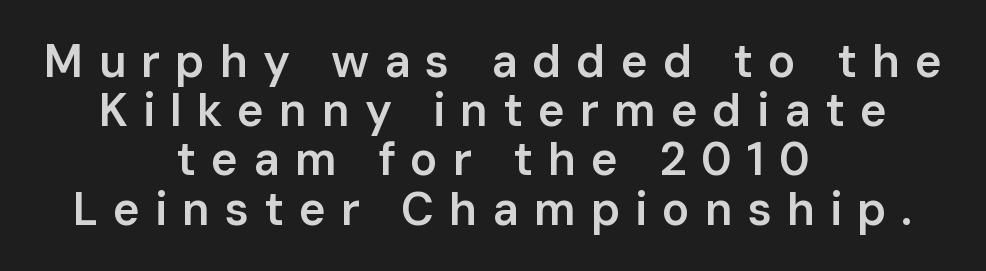
Q: Is the text bold? A: Semi-bold.
Q: Is the text italic (slanted)? A: No, it is upright.
Q: Is the typeface a serif or a sans-serif typeface? A: Sans-serif.
Q: Is the text underlined? A: No.
Q: How is the paragraph aligned? A: Centered.
Q: Is the spacing between letters normal or unusually wide? A: Unusually wide.
Q: Is the spacing between lines tight, normal or loose? A: Tight.
Q: Width (condensed, normal, or wide)? A: Normal.
Q: Stroke contrast? A: Low.
Q: x-height? A: Medium.
Q: Monospaced? A: No.
